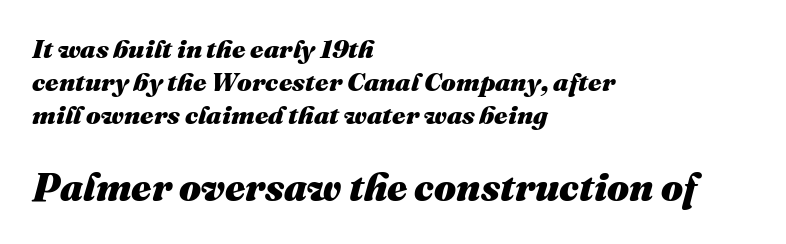
Glance below the letters and you will spot only blank space. The letters in the lower block stand taller than those in the block above. Quick note: italic. Interline gaps are of average width in this sample.
